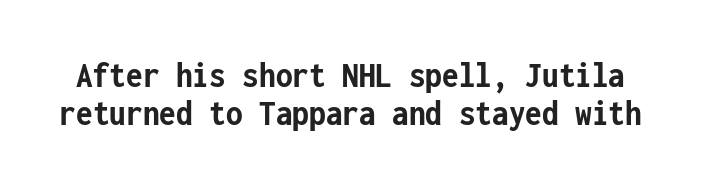
{"serif": "no", "italic": "no", "bold": "yes", "weight": "semibold", "width": "condensed", "stroke_contrast": "low", "x_height": "medium", "monospaced": "yes", "underline": "no", "line_spacing": "tight", "line_spacing_ratio": 0.99, "letter_spacing": "normal", "letter_spacing_em": 0.0, "glyph_px": 38}
